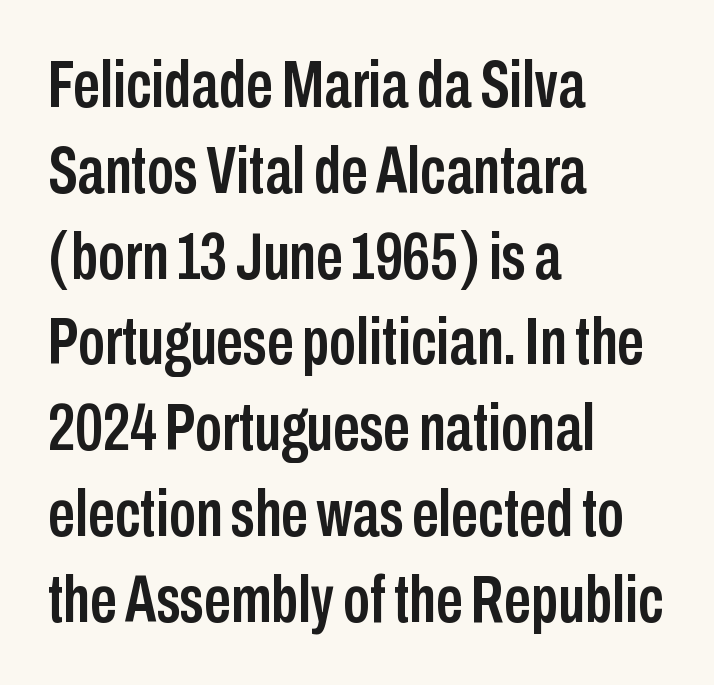
The face used here is rendered with its standard letterfit. In terms of posture, this sample is upright. Horizontal alignment here is leftward, the default for most running prose. Just letters on the line, the space beneath them empty. The letters carry no serifs — their stems end cleanly without finishing strokes. You could not count columns in this text — the font is proportionally spaced.
